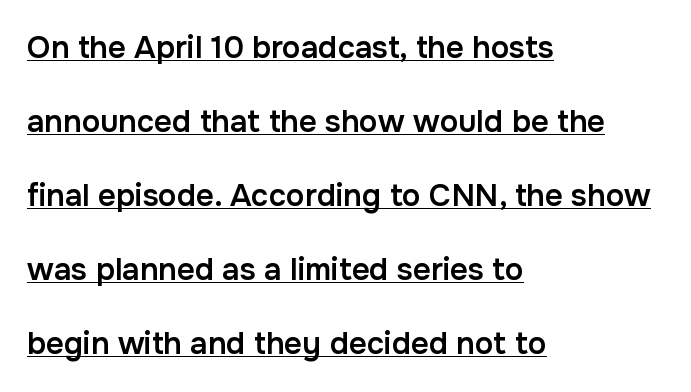
The gaps between neighbouring characters are ordinary and unremarkable. In designer terms, the underline attribute is active on this setting. This is moderately heavy type, rendered in semibold. The font family rendered here belongs to the sans-serif group. Honestly, the rows look like they've been pulled way apart. Spacing verdict: proportional, widths tailored to each character.
